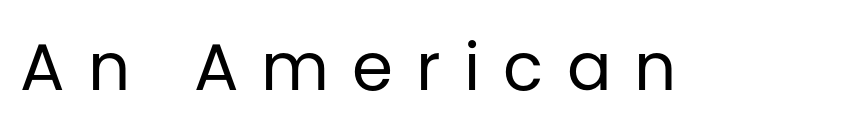
The image shows 66 px regular-weight sans-serif type, upright; set unusually wide letter spacing (+0.35 em), not underlined; low stroke contrast and a large x-height.
